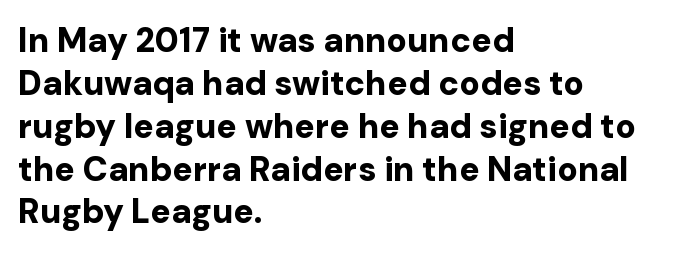
The image shows 34 px bold sans-serif type, upright; set left-aligned, normal line spacing (1.26x), normal letter spacing, not underlined; low stroke contrast and a medium x-height.
